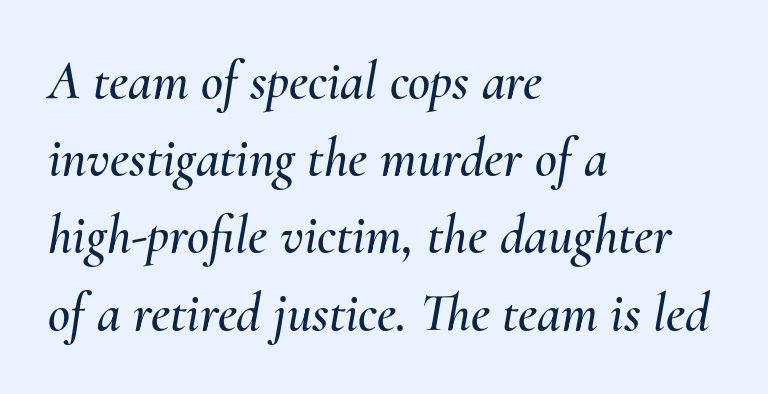
Q: Is the text italic (slanted)? A: Yes, it leans right by about 10 degrees.
Q: Is the text underlined? A: No.
Q: How is the paragraph aligned? A: Left-aligned.
Q: Is the spacing between letters normal or unusually wide? A: Normal.
Q: Is the spacing between lines tight, normal or loose? A: Normal.
Q: Width (condensed, normal, or wide)? A: Normal.
Q: Stroke contrast? A: Medium.
Q: x-height? A: Small.
Q: Monospaced? A: No.
